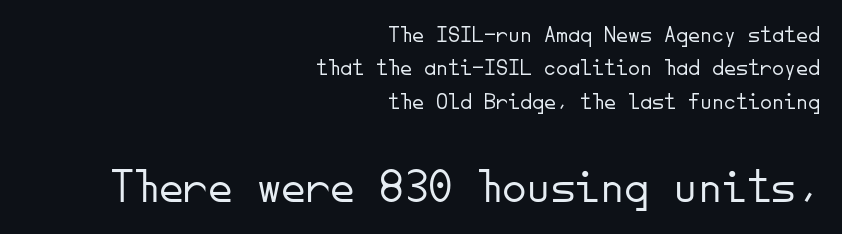
Q: Is the text bold? A: No.
Q: Is the text italic (slanted)? A: No, it is upright.
Q: Is the typeface a serif or a sans-serif typeface? A: Sans-serif.
Q: Is the text underlined? A: No.
Q: How is the paragraph aligned? A: Right-aligned.
Q: Is the spacing between letters normal or unusually wide? A: Normal.
Q: Is the spacing between lines tight, normal or loose? A: Normal.
Q: Which block of text is set in a larger size, the first (top) or the second (bottom)? A: The second (bottom) one.
Q: Width (condensed, normal, or wide)? A: Normal.
Q: Stroke contrast? A: Low.
Q: x-height? A: Small.
Q: Monospaced? A: Yes.
